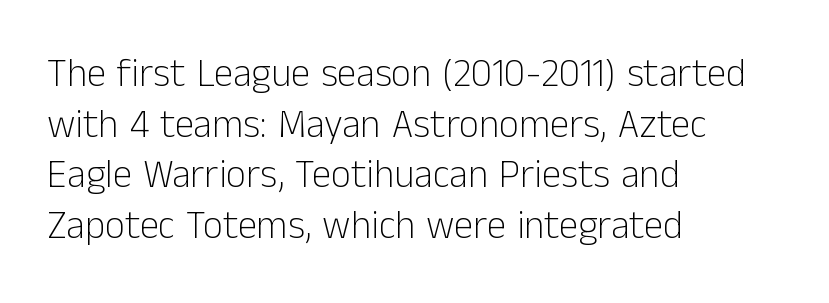
This rendering employs a face without finishing strokes, i.e., a sans-serif. Summary of weight: not heavy and not bold. Has an underline been added? It has not. Italic? Not at all — the glyphs are vertical. Alignment: flush left. You could not count columns in this text — the font is proportionally spaced.
